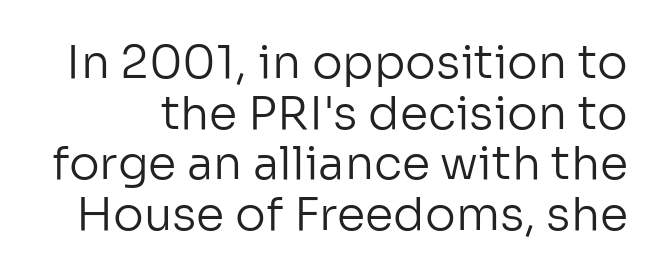
{"serif": "no", "italic": "no", "bold": "no", "weight": "regular", "width": "normal", "stroke_contrast": "low", "x_height": "medium", "monospaced": "no", "underline": "no", "line_spacing": "tight", "line_spacing_ratio": 1.1, "letter_spacing": "normal", "letter_spacing_em": 0.0, "glyph_px": 46}
